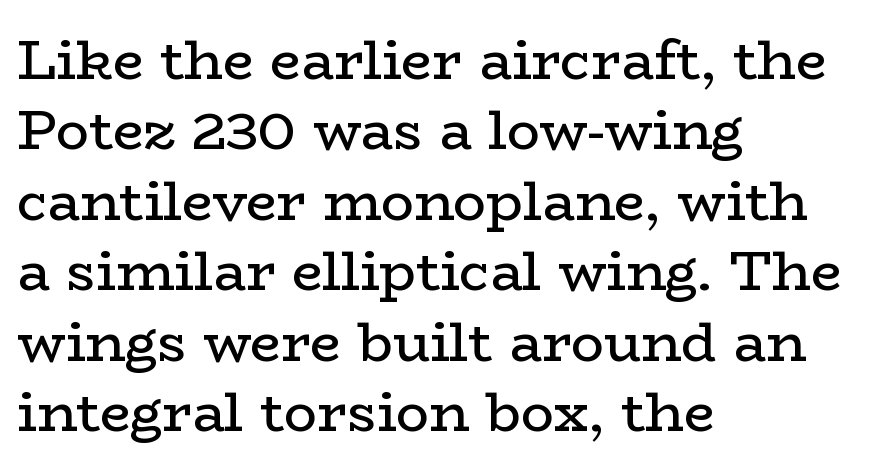
{"serif": "yes", "italic": "no", "bold": "no", "weight": "regular", "width": "wide", "stroke_contrast": "low", "x_height": "medium", "monospaced": "no", "underline": "no", "align": "left", "line_spacing": "normal", "line_spacing_ratio": 1.28, "letter_spacing": "normal", "letter_spacing_em": 0.0, "glyph_px": 55}
